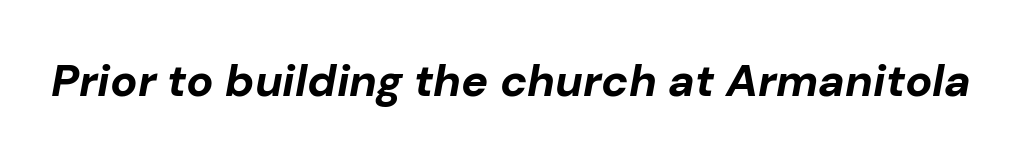
Q: Is the text bold? A: Yes.
Q: Is the text italic (slanted)? A: Yes, it leans right by about 10 degrees.
Q: Is the text underlined? A: No.
Q: Is the spacing between letters normal or unusually wide? A: Normal.
Q: Width (condensed, normal, or wide)? A: Normal.
Q: Stroke contrast? A: Low.
Q: x-height? A: Medium.
Q: Monospaced? A: No.
